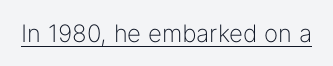
{"italic": "no", "bold": "no", "underline": "yes", "letter_spacing": "normal", "letter_spacing_em": 0.0, "glyph_px": 24}
